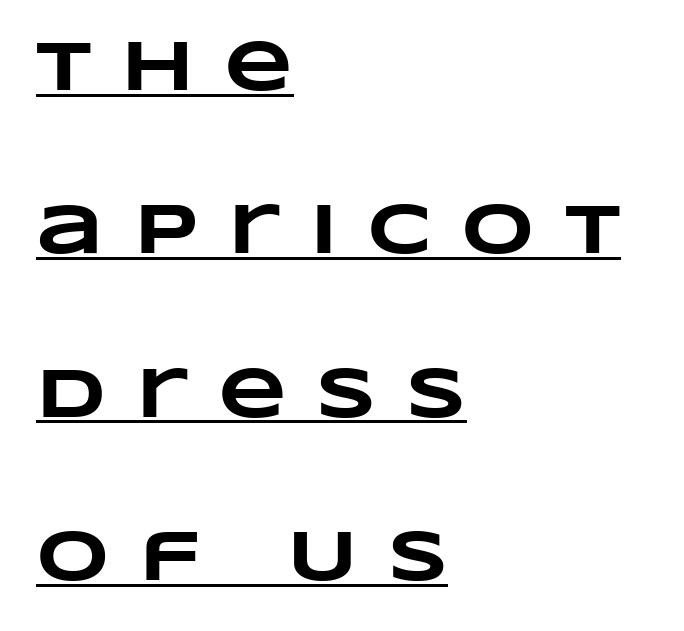
Airy leading. Underline: present. The gaps between neighbouring characters are conspicuously large. Spacing verdict: proportional, widths tailored to each character. Short and long lines alike share a common starting point at left. Bold? Absolutely — the strokes are thick and heavy.
